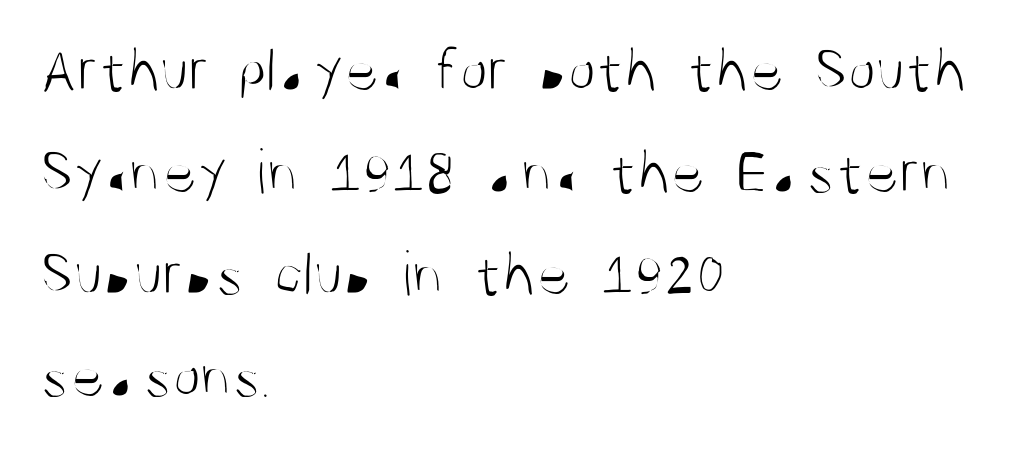
Q: Is the text bold? A: No.
Q: Is the text italic (slanted)? A: No, it is upright.
Q: Is the typeface a serif or a sans-serif typeface? A: Sans-serif.
Q: Is the text underlined? A: No.
Q: How is the paragraph aligned? A: Left-aligned.
Q: Is the spacing between letters normal or unusually wide? A: Normal.
Q: Is the spacing between lines tight, normal or loose? A: Normal.
Q: Width (condensed, normal, or wide)? A: Condensed.
Q: Stroke contrast? A: Medium.
Q: x-height? A: Large.
Q: Monospaced? A: No.
